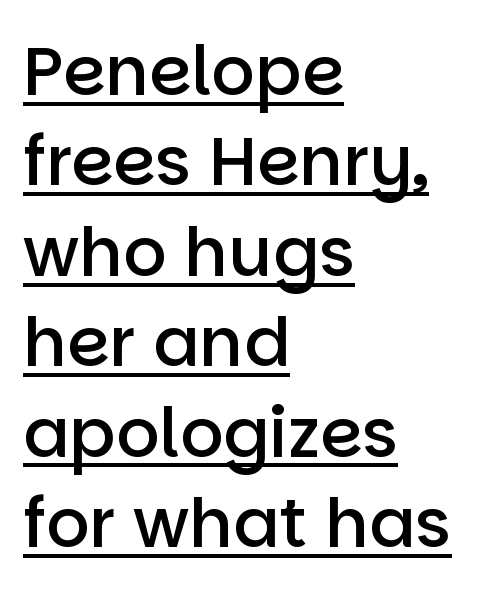
The image shows 68 px semibold sans-serif type, upright; set left-aligned, normal line spacing (1.33x), normal letter spacing, underlined; low stroke contrast and a large x-height.
